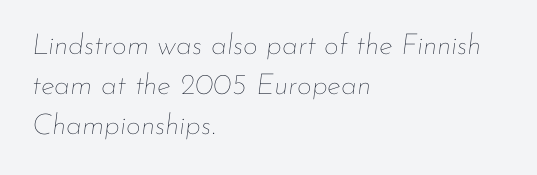
The face used here has a pronounced slope to its letters. A student would call this left alignment; a typographer would say flush left, rag right. This sample has the flowing, uneven cadence of proportional lettering. Each new line begins a customary step beneath the previous one. The zone under the glyphs is completely vacant. No extra ink here — the face is not bold.
